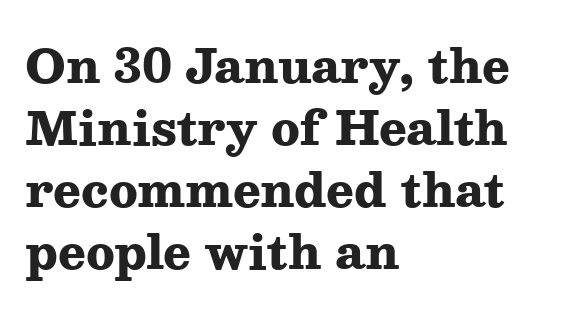
{"serif": "yes", "italic": "no", "bold": "yes", "weight": "heavy", "width": "wide", "stroke_contrast": "medium", "x_height": "medium", "monospaced": "no", "underline": "no", "align": "left", "line_spacing": "normal", "line_spacing_ratio": 1.35, "letter_spacing": "normal", "letter_spacing_em": 0.0, "glyph_px": 46}
